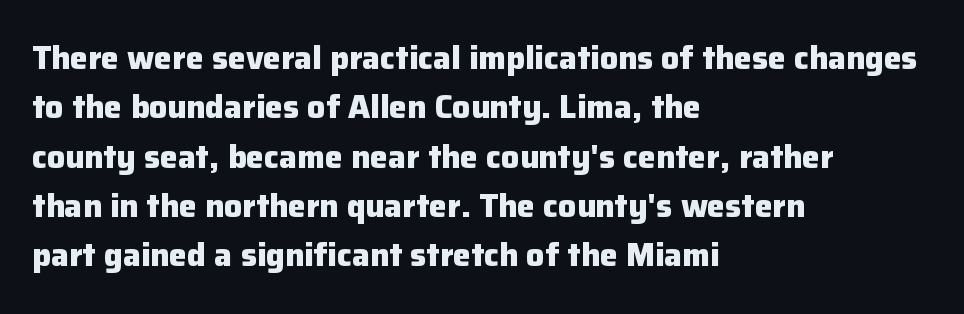
This is roman type, the default non-slanted kind. The letters sit at their default tracking, neither squeezed nor spread. Glance below the letters and you will spot only blank space. Does the type have serifs? No, each stem ends abruptly. What's the leading like? Ordinary, nothing unusual.
